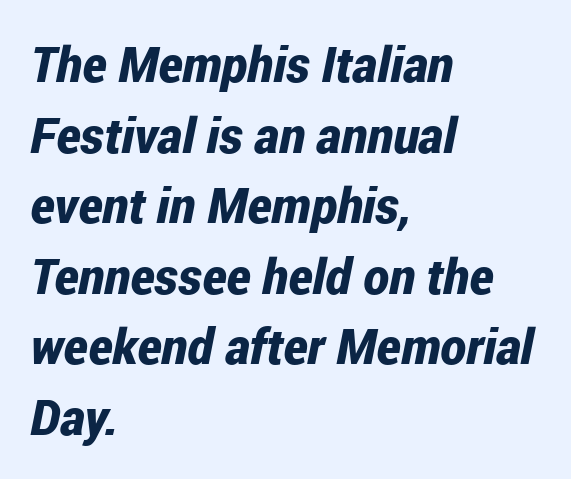
Q: Is the text bold? A: Yes.
Q: Is the text italic (slanted)? A: Yes, it leans right by about 12 degrees.
Q: Is the text underlined? A: No.
Q: How is the paragraph aligned? A: Left-aligned.
Q: Is the spacing between letters normal or unusually wide? A: Normal.
Q: Is the spacing between lines tight, normal or loose? A: Normal.
Q: Width (condensed, normal, or wide)? A: Condensed.
Q: Stroke contrast? A: Low.
Q: x-height? A: Medium.
Q: Monospaced? A: No.
